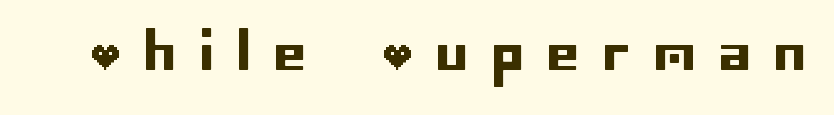
The image shows 51 px sans-serif type, upright; set unusually wide letter spacing (+0.47 em), not underlined; low stroke contrast and a large x-height.
